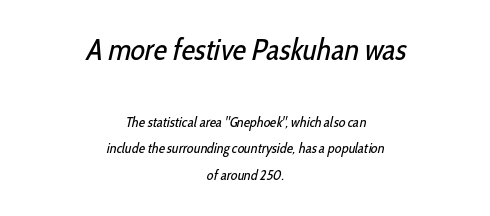
The image shows 30 px regular-weight, condensed sans-serif type; set centered, loose line spacing (1.92x), normal letter spacing, not underlined; the first (top) block is 2.14x larger; low stroke contrast and a medium x-height.
